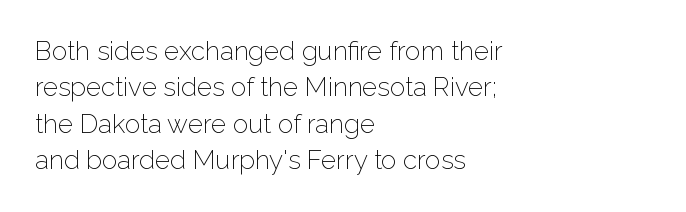
Q: Is the text bold? A: No.
Q: Is the text italic (slanted)? A: No, it is upright.
Q: Is the text underlined? A: No.
Q: How is the paragraph aligned? A: Left-aligned.
Q: Is the spacing between letters normal or unusually wide? A: Normal.
Q: Is the spacing between lines tight, normal or loose? A: Normal.
